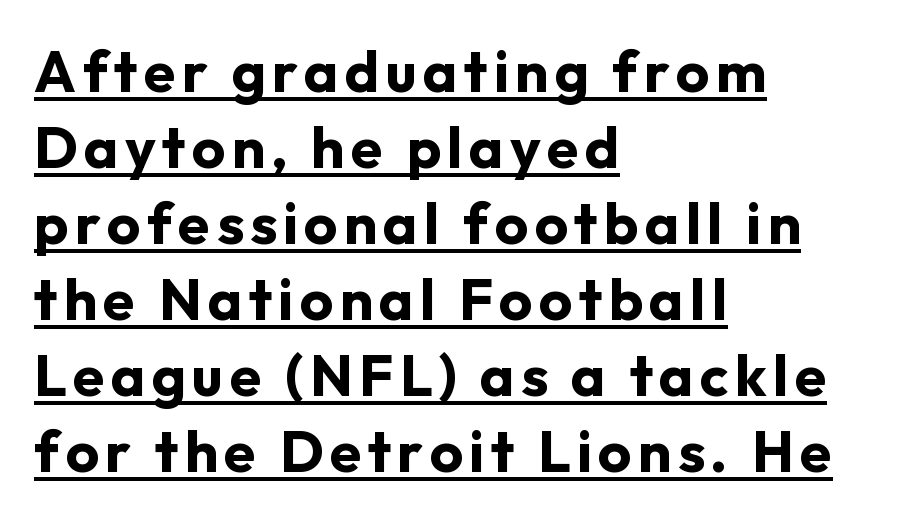
Q: Is the text bold? A: Yes.
Q: Is the text italic (slanted)? A: No, it is upright.
Q: Is the typeface a serif or a sans-serif typeface? A: Sans-serif.
Q: Is the text underlined? A: Yes.
Q: How is the paragraph aligned? A: Left-aligned.
Q: Is the spacing between lines tight, normal or loose? A: Normal.
Q: Width (condensed, normal, or wide)? A: Normal.
Q: Stroke contrast? A: Low.
Q: x-height? A: Medium.
Q: Monospaced? A: No.
